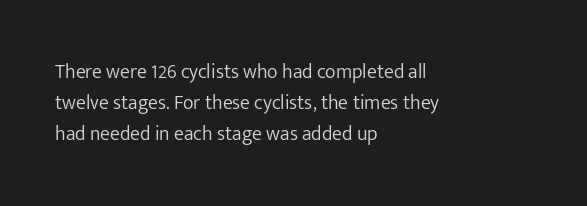
The image shows 20 px text type, upright; set left-aligned, normal line spacing (1.55x), normal letter spacing, not underlined.
